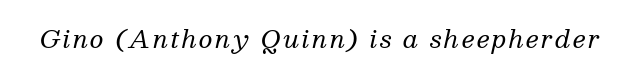
Q: Is the text bold? A: No.
Q: Is the text italic (slanted)? A: Yes, it leans right by about 13 degrees.
Q: Is the text underlined? A: No.
